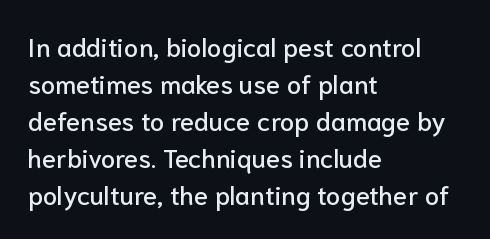
Inter-character spacing is left at the font's built-in metrics. Bare-footed words on every line. Every stem runs plumb, perpendicular to the baseline. Line spacing here is normal. Every row of glyphs begins at an identical x-position on the left.
